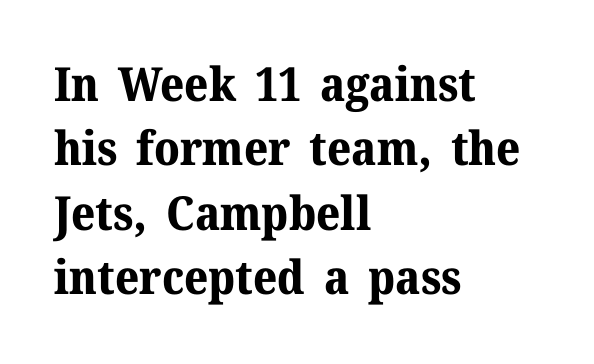
The image shows 47 px bold serif type, upright; set left-aligned, normal line spacing (1.37x), normal letter spacing, not underlined; medium stroke contrast and a medium x-height.
